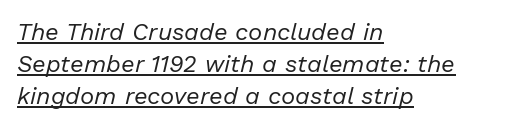
{"italic": "yes", "lean": "right", "slant_degrees": 13, "bold": "no", "underline": "yes", "align": "left", "line_spacing": "normal", "line_spacing_ratio": 1.34, "letter_spacing": "normal", "letter_spacing_em": 0.0, "glyph_px": 24}
